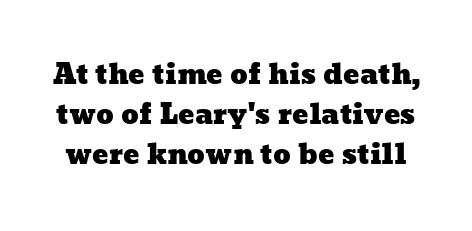
Q: Is the text underlined? A: No.
Q: Is the spacing between letters normal or unusually wide? A: Normal.
Q: Is the spacing between lines tight, normal or loose? A: Normal.
